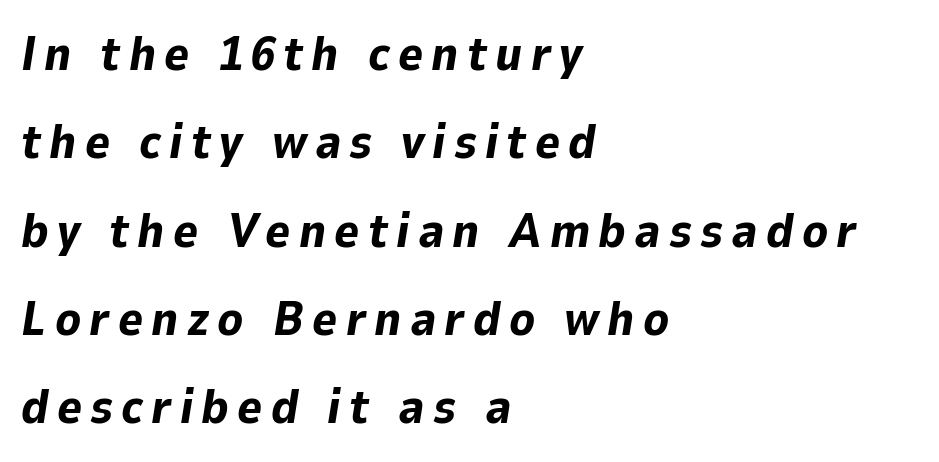
The image shows 48 px bold type, italic (leaning right); set left-aligned, line spacing 1.84x, not underlined; low stroke contrast and a medium x-height.
